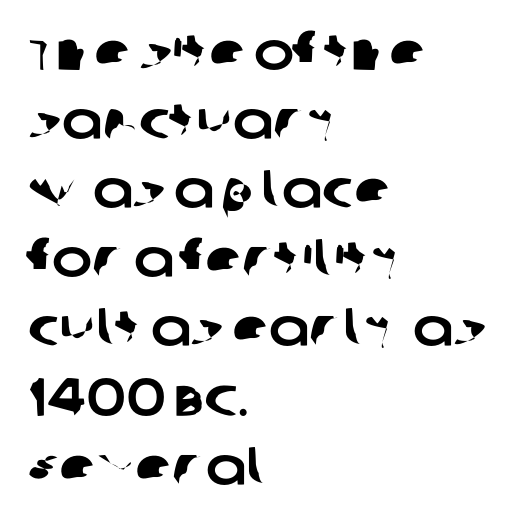
The image shows 54 px sans-serif type; set left-aligned, normal line spacing (1.28x), normal letter spacing, not underlined; low stroke contrast and a large x-height.
